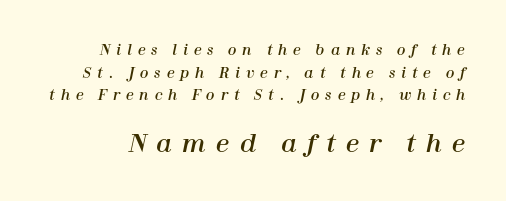
The image shows 24 px text type, italic (leaning right); set normal line spacing (1.62x), unusually wide letter spacing (+0.42 em), not underlined; the second (bottom) block is 1.71x larger.
